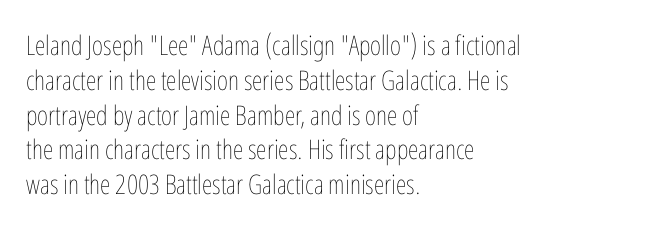
The image shows 27 px text type, upright; set left-aligned, normal line spacing (1.29x), normal letter spacing, not underlined.
